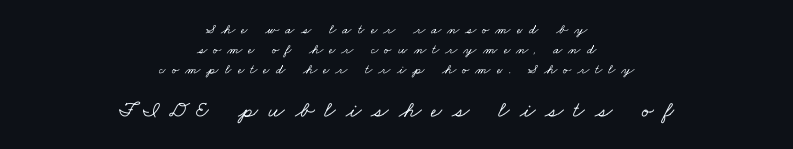
{"underline": "no", "align": "center", "line_spacing": "normal", "line_spacing_ratio": 1.42, "letter_spacing": "wide", "letter_spacing_em": 0.43, "larger_block": "second", "size_ratio": 1.64, "glyph_px": 23}
